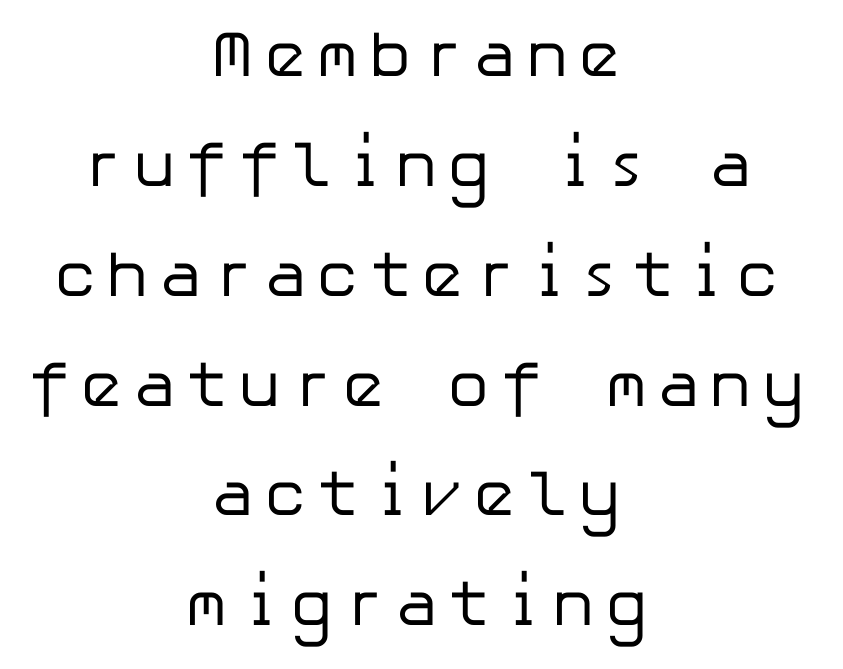
{"serif": "no", "italic": "no", "bold": "no", "weight": "regular", "width": "normal", "stroke_contrast": "low", "x_height": "medium", "underline": "no", "align": "center", "line_spacing": "normal", "line_spacing_ratio": 1.69, "glyph_px": 65}
